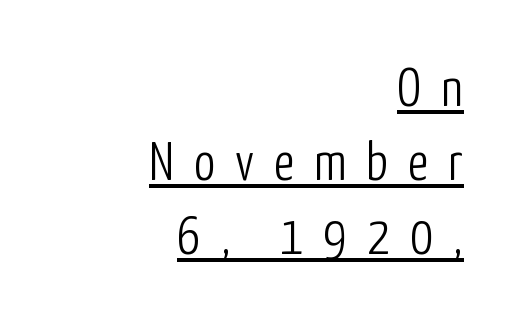
Here the glyphs are tracked loosely, breaking word shapes into spaced letters. The letterforms sit at book weight or below. Type style note: lacks serifs. Does the leading feel generous? No, just average. Underlined type. Every stem runs plumb, perpendicular to the baseline.
